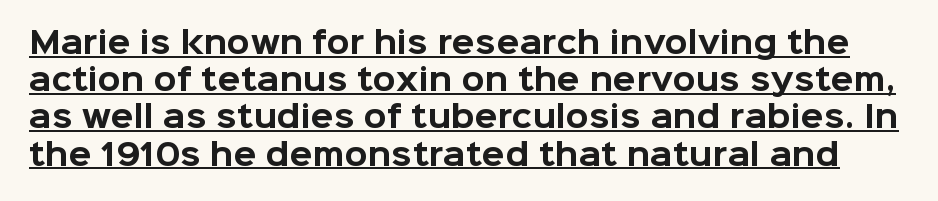
Q: Is the text bold? A: Yes.
Q: Is the text italic (slanted)? A: No, it is upright.
Q: Is the typeface a serif or a sans-serif typeface? A: Sans-serif.
Q: Is the text underlined? A: Yes.
Q: Is the spacing between letters normal or unusually wide? A: Normal.
Q: Width (condensed, normal, or wide)? A: Normal.
Q: Stroke contrast? A: Low.
Q: x-height? A: Medium.
Q: Monospaced? A: No.
